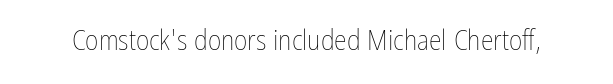
These lines keep a tight, regular rhythm from letter to letter. The face used here is proportionally spaced, like ordinary book or web type. The font sits on the lighter half of the weight spectrum, regular included. If you drew a line through each stem, it would be perfectly vertical.
